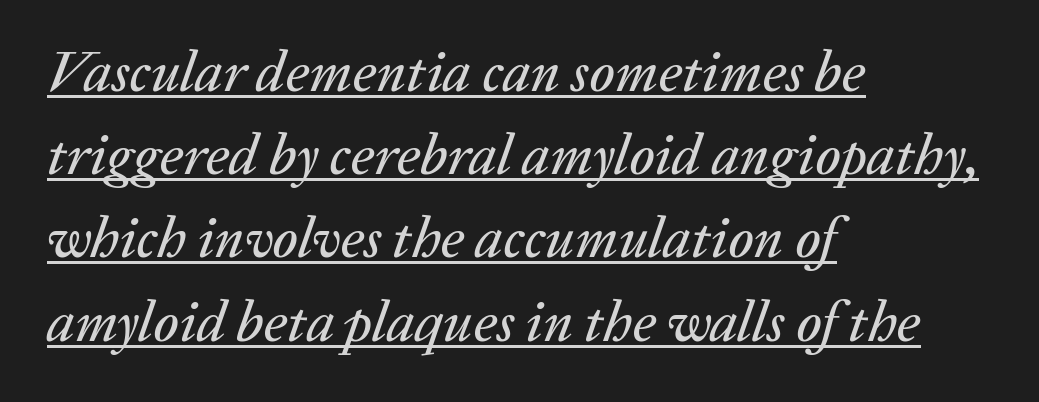
The typesetter chose a ragged-right arrangement here. Like a heading marked for emphasis, these lines bear an underscore. How would I describe the line gaps? Plain and ordinary. A typesetter would mark this as italic. Students, note that the glyphs here touch the page at normal intervals. Note the varied advance widths — an 'i' is clearly narrower than an 'm'.
